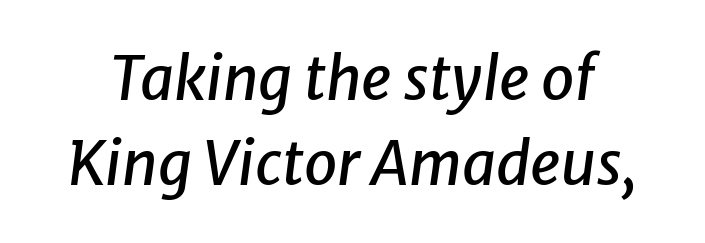
The image shows 60 px text type, italic (leaning right); set normal line spacing (1.42x), normal letter spacing, not underlined; low stroke contrast and a medium x-height.
